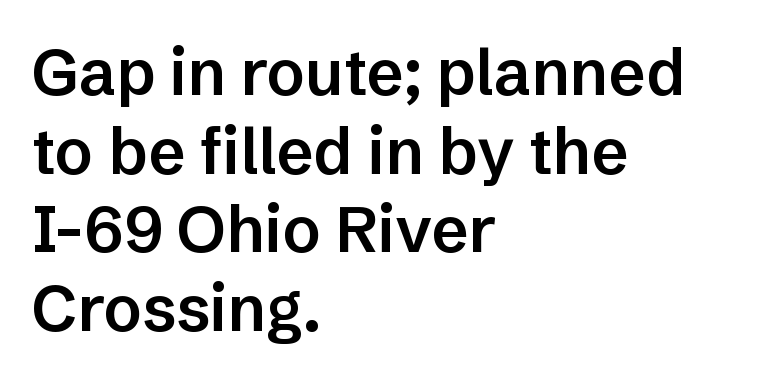
Q: Is the text bold? A: Semi-bold.
Q: Is the text italic (slanted)? A: No, it is upright.
Q: Is the typeface a serif or a sans-serif typeface? A: Sans-serif.
Q: Is the text underlined? A: No.
Q: How is the paragraph aligned? A: Left-aligned.
Q: Is the spacing between letters normal or unusually wide? A: Normal.
Q: Width (condensed, normal, or wide)? A: Normal.
Q: Stroke contrast? A: Low.
Q: x-height? A: Medium.
Q: Monospaced? A: No.
